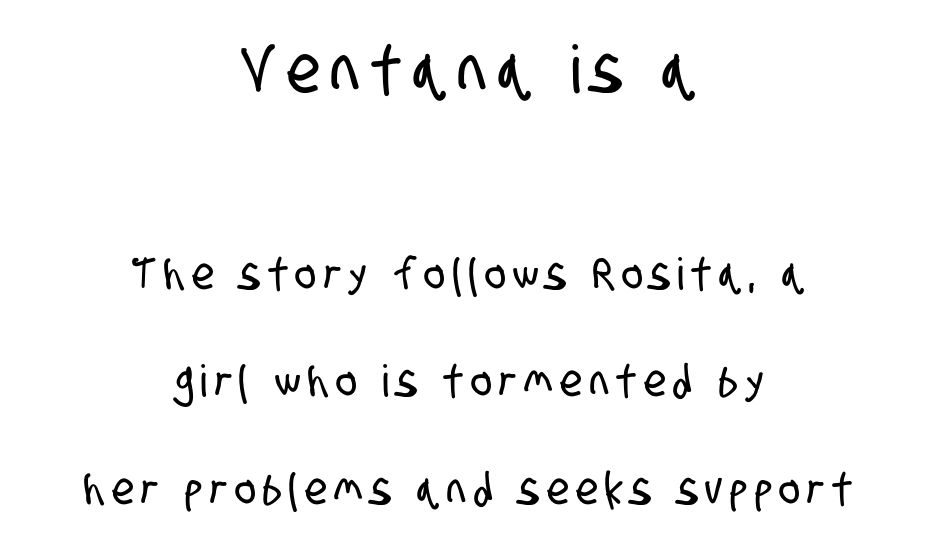
The image shows 66 px condensed sans-serif type; set centered, loose line spacing (2.44x), not underlined; the first (top) block is 1.5x larger; low stroke contrast and a large x-height.
